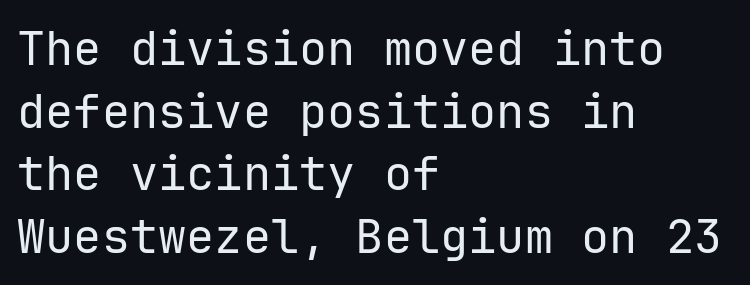
{"serif": "no", "italic": "no", "bold": "no", "weight": "regular", "width": "normal", "stroke_contrast": "low", "x_height": "medium", "monospaced": "yes", "underline": "no", "align": "left", "line_spacing": "normal", "line_spacing_ratio": 1.33, "letter_spacing": "normal", "letter_spacing_em": 0.0, "glyph_px": 47}
